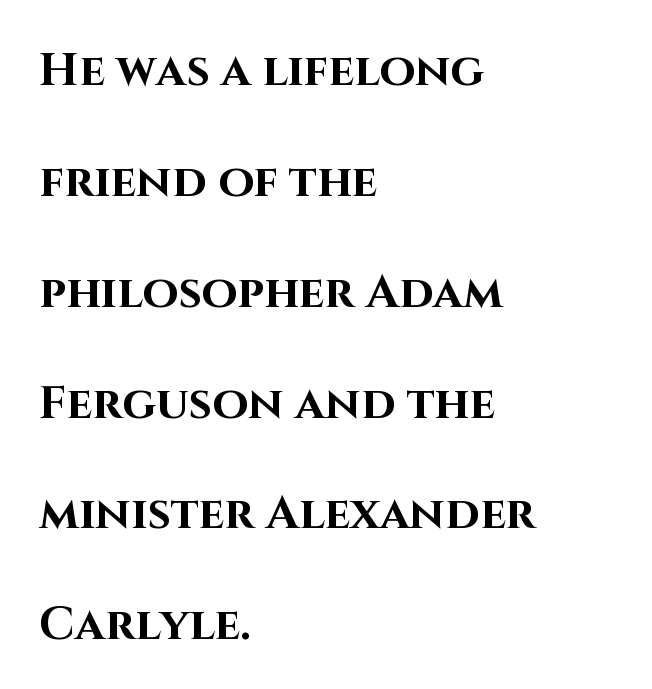
The image shows 46 px bold sans-serif type, upright; set left-aligned, loose line spacing (2.41x), normal letter spacing, not underlined; high stroke contrast and a large x-height.
